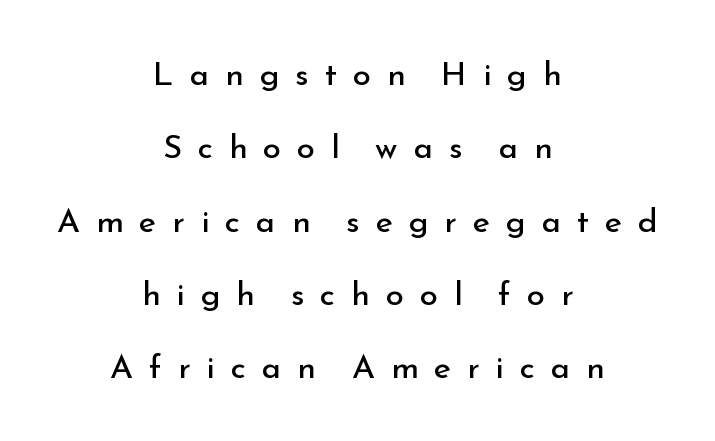
The image shows 33 px regular-weight sans-serif type, upright; set centered, loose line spacing (2.22x), unusually wide letter spacing (+0.48 em), not underlined; low stroke contrast and a small x-height.
